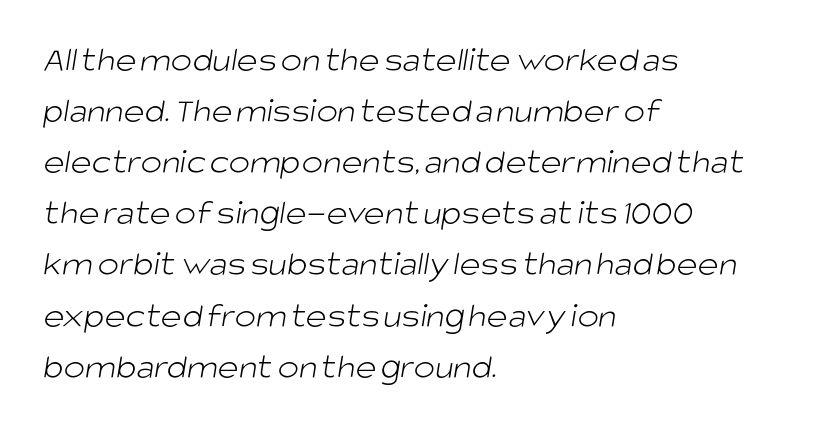
The image shows 36 px light sans-serif type; set left-aligned, normal line spacing (1.42x), normal letter spacing, not underlined; low stroke contrast and a large x-height.
